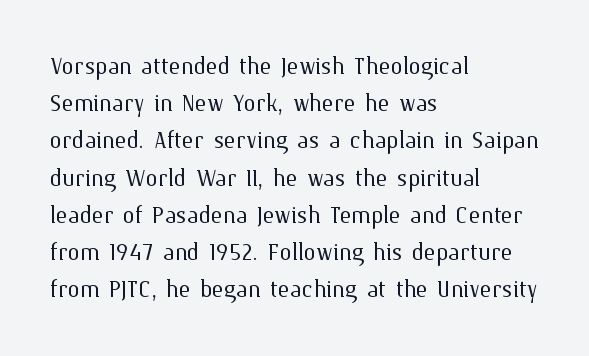
The image shows 31 px light type, upright; set left-aligned, line spacing 1.2x, normal letter spacing, not underlined; medium stroke contrast and a medium x-height.
